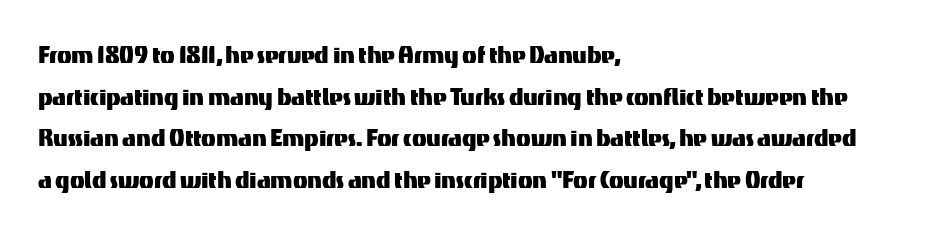
The image shows 30 px sans-serif type, upright; set left-aligned, normal line spacing (1.39x), normal letter spacing, not underlined; medium stroke contrast and a medium x-height.
